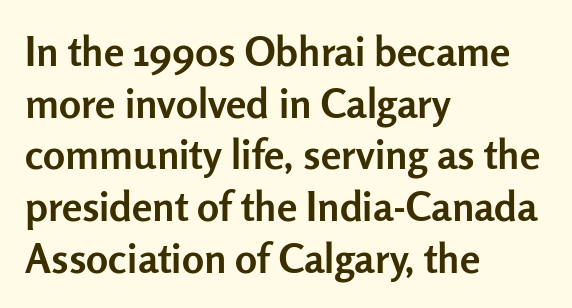
The image shows 41 px semibold sans-serif type, upright; set left-aligned, normal line spacing (1.26x), normal letter spacing, not underlined; low stroke contrast and a medium x-height.
